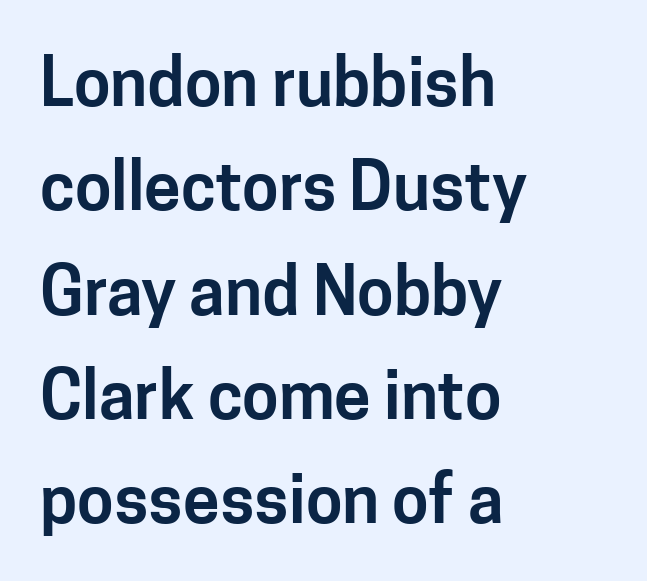
The image shows 66 px sans-serif type, upright; set left-aligned, normal line spacing (1.58x), normal letter spacing, not underlined; low stroke contrast and a medium x-height.
